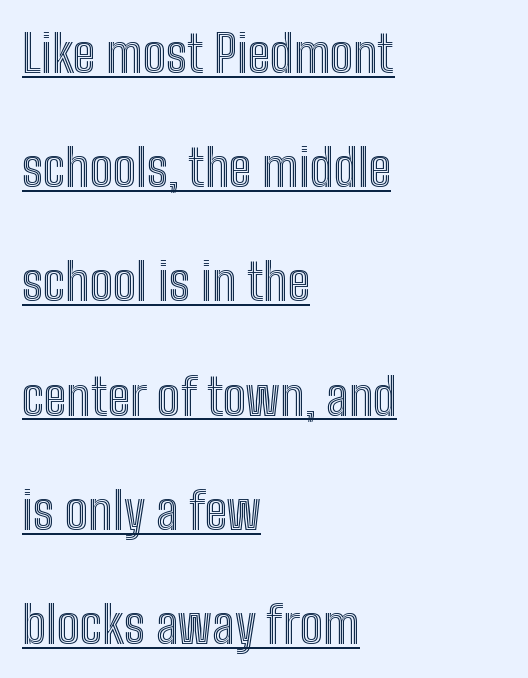
{"italic": "no", "width": "condensed", "x_height": "medium", "monospaced": "no", "underline": "yes", "align": "left", "line_spacing": "loose", "line_spacing_ratio": 2.24, "letter_spacing": "normal", "letter_spacing_em": 0.0, "glyph_px": 51}
